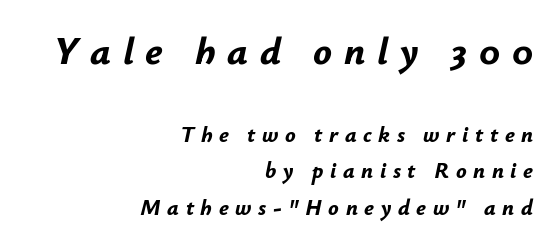
Caption: bold face, heavy strokes. Check the space under the baseline: it is left empty. The letters advance in unequal steps, a hallmark of proportional type. It's the slanting kind of type. Caption: upper text group enlarged, lower text group reduced.
